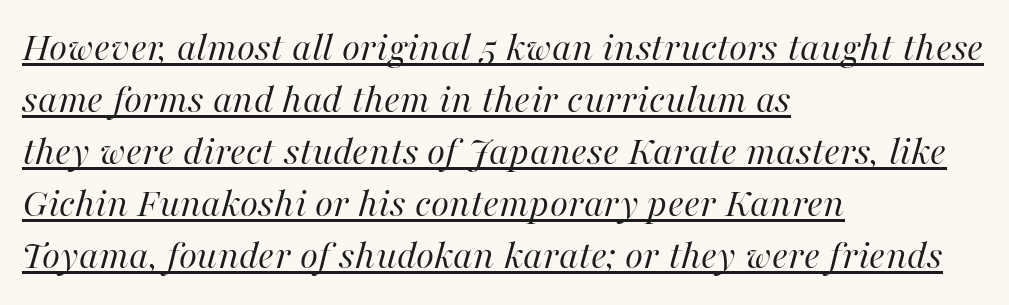
{"italic": "yes", "lean": "right", "slant_degrees": 16, "bold": "no", "weight": "regular", "width": "normal", "stroke_contrast": "high", "x_height": "medium", "monospaced": "no", "underline": "yes", "align": "left", "line_spacing_ratio": 1.24, "letter_spacing": "normal", "letter_spacing_em": 0.0, "glyph_px": 42}
